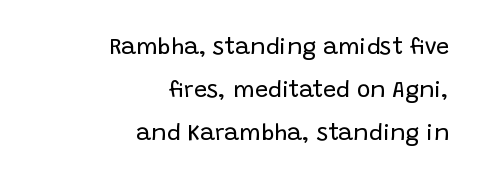
Is the type heavy? It reads as light-to-regular instead. Does extra space separate the letters? No, they use regular spacing. Every character sits straight up, as roman type does. The paragraph shown leans on its right margin. Unmarked baselines from the first word to the last.
